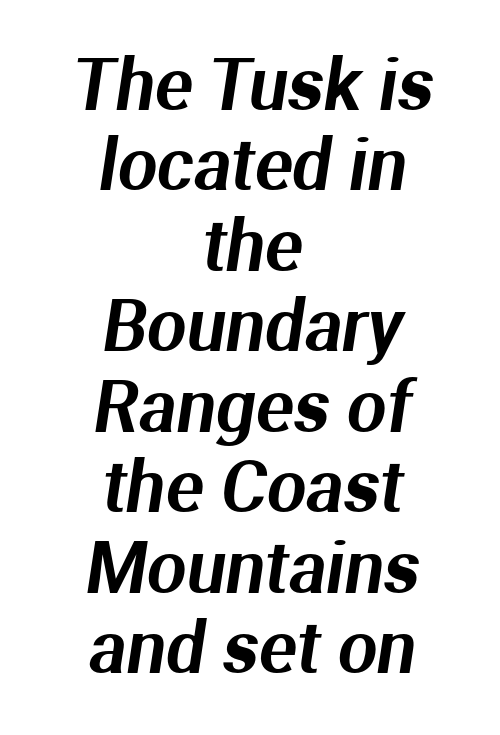
{"serif": "no", "width": "normal", "stroke_contrast": "medium", "x_height": "medium", "monospaced": "no", "underline": "no", "align": "center", "line_spacing": "tight", "line_spacing_ratio": 1.15, "letter_spacing": "normal", "letter_spacing_em": 0.0, "glyph_px": 70}
